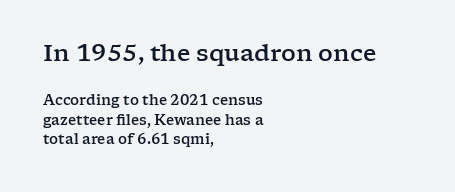
The image shows 23 px text type, upright; set left-aligned, normal line spacing (1.41x), normal letter spacing, not underlined; the first (top) block is 1.64x larger.
